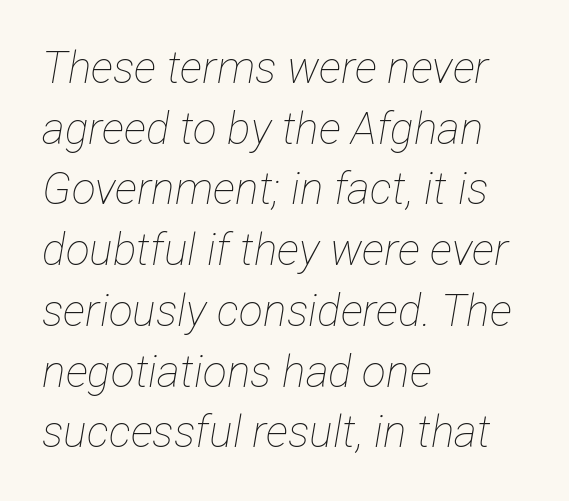
Looks like regular typesetting: each glyph gets only the width it needs. The space between consecutive lines is moderate. The typeface has the unassuming heft of standard copy or less. Italic: yes, the glyphs are oblique. The ragged edge is on the right, which tells us the setting is flush left.
